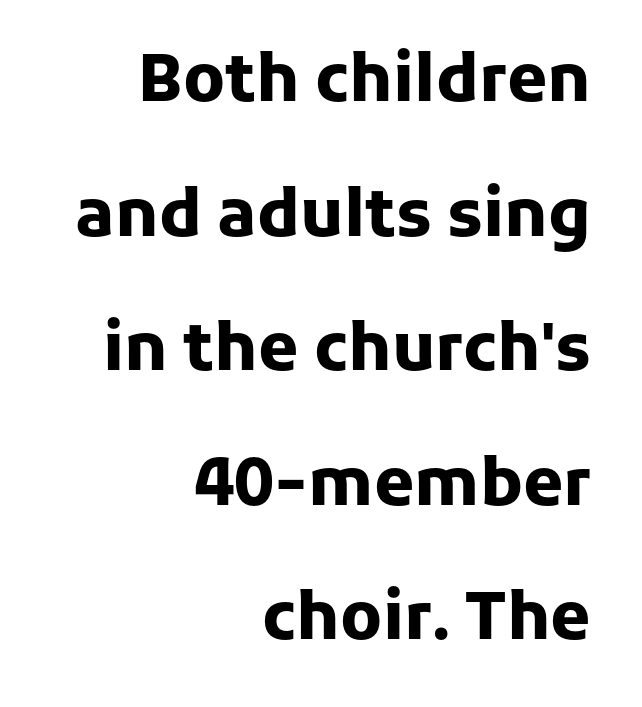
Q: Is the text bold? A: Yes.
Q: Is the text italic (slanted)? A: No, it is upright.
Q: Is the typeface a serif or a sans-serif typeface? A: Sans-serif.
Q: Is the text underlined? A: No.
Q: How is the paragraph aligned? A: Right-aligned.
Q: Is the spacing between letters normal or unusually wide? A: Normal.
Q: Is the spacing between lines tight, normal or loose? A: Loose.
Q: Width (condensed, normal, or wide)? A: Normal.
Q: Stroke contrast? A: Low.
Q: x-height? A: Medium.
Q: Monospaced? A: No.
